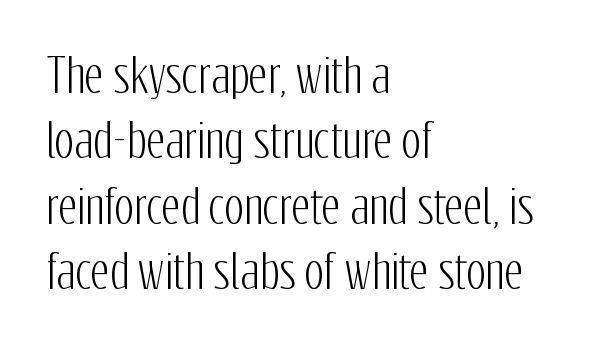
The specimen omits any rule beneath the text block's lines. Every character sits straight up, as roman type does. Each letter keeps its own natural width here, so spacing adapts to shape. Observe the ordinary spacing: letters are neighbours, not strangers. Vertically, the passage feels balanced, rows spaced as you'd expect.
